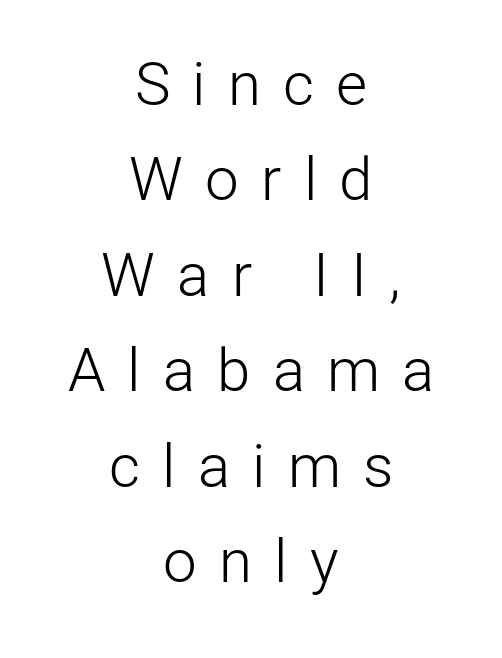
The image shows 60 px light sans-serif type, upright; set centered, normal line spacing (1.59x), unusually wide letter spacing (+0.37 em), not underlined; low stroke contrast and a medium x-height.
